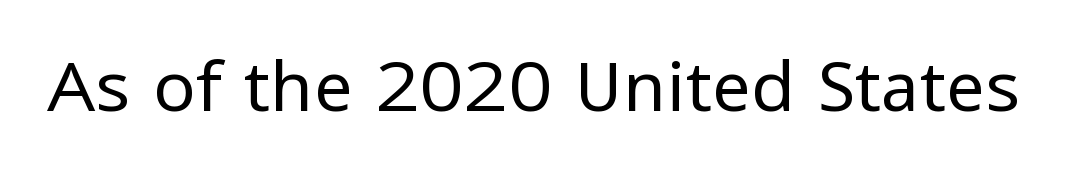
The image shows 70 px regular-weight sans-serif type, upright; set normal letter spacing, not underlined; low stroke contrast and a medium x-height.
